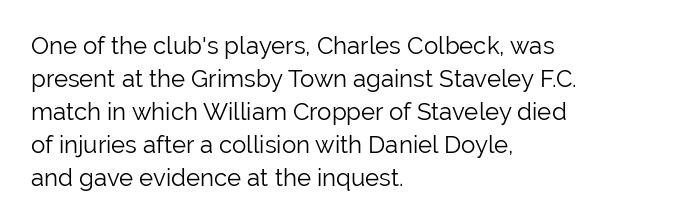
The image shows 24 px text type, upright; set left-aligned, normal line spacing (1.38x), normal letter spacing, not underlined.
